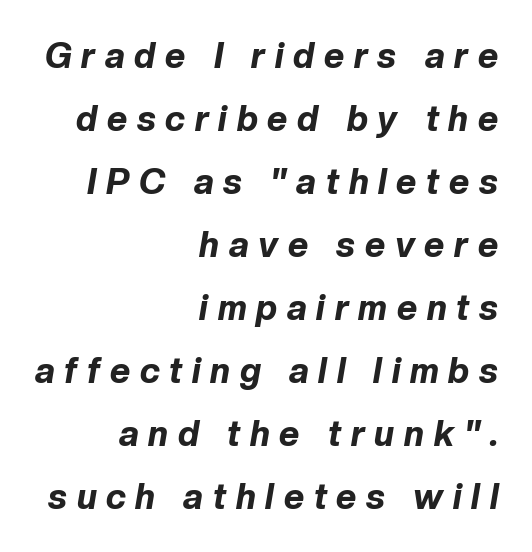
Q: Is the text bold? A: Yes.
Q: Is the text italic (slanted)? A: Yes, it leans right by about 10 degrees.
Q: Is the text underlined? A: No.
Q: How is the paragraph aligned? A: Right-aligned.
Q: Is the spacing between letters normal or unusually wide? A: Unusually wide.
Q: Width (condensed, normal, or wide)? A: Normal.
Q: Stroke contrast? A: Low.
Q: x-height? A: Medium.
Q: Monospaced? A: No.
